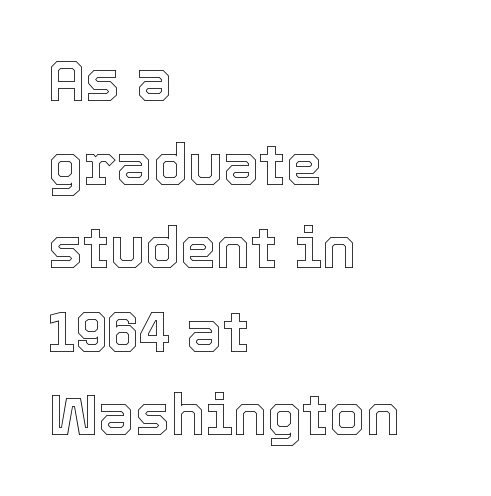
Q: Is the text italic (slanted)? A: No, it is upright.
Q: Is the text underlined? A: No.
Q: How is the paragraph aligned? A: Left-aligned.
Q: Is the spacing between letters normal or unusually wide? A: Normal.
Q: Is the spacing between lines tight, normal or loose? A: Normal.
Q: Width (condensed, normal, or wide)? A: Normal.
Q: x-height? A: Medium.
Q: Monospaced? A: No.
